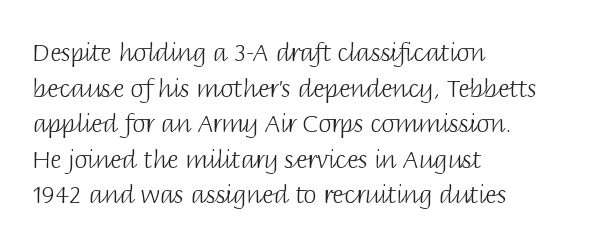
The image shows 24 px text type, upright; set left-aligned, normal line spacing (1.48x), normal letter spacing, not underlined.
